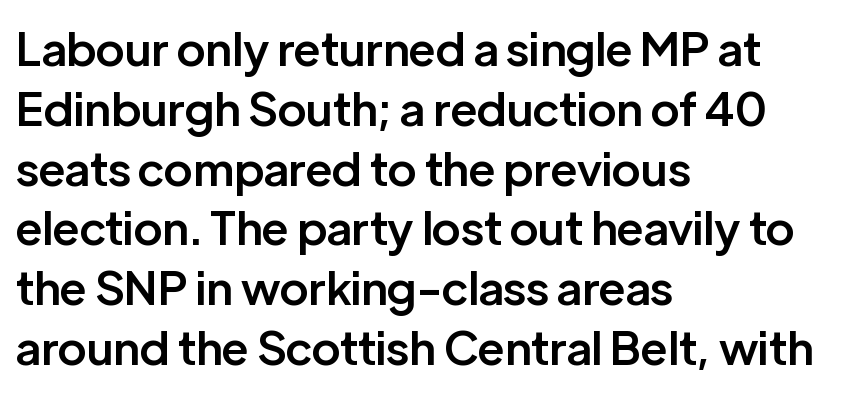
The image shows 46 px semibold sans-serif type, upright; set left-aligned, normal line spacing (1.3x), normal letter spacing, not underlined; low stroke contrast and a medium x-height.
